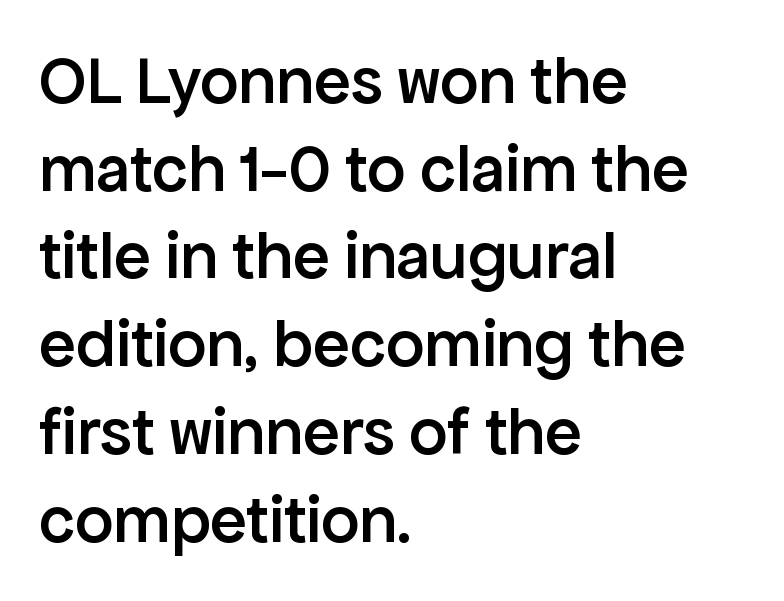
Nope, not italic — everything's standing straight. Each letter keeps its own natural width here, so spacing adapts to shape. The face used here is rendered with its standard letterfit. Quick note: underline off.
